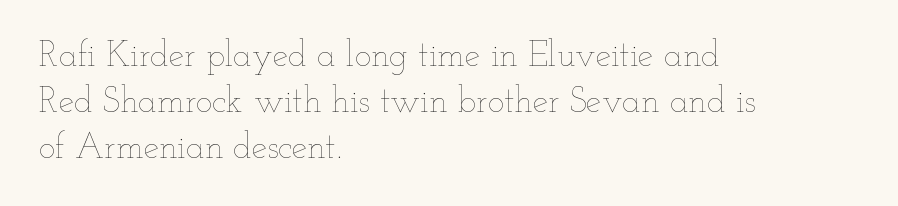
{"italic": "no", "bold": "no", "weight": "thin", "width": "wide", "stroke_contrast": "low", "x_height": "small", "monospaced": "no", "underline": "no", "align": "left", "line_spacing": "normal", "line_spacing_ratio": 1.31, "letter_spacing": "normal", "letter_spacing_em": 0.0, "glyph_px": 35}
